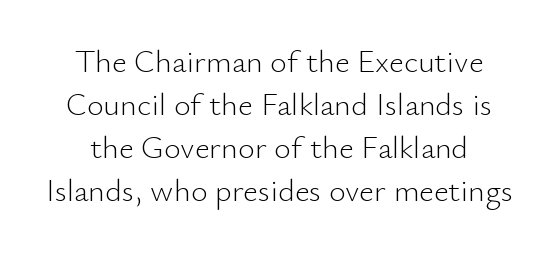
Are there feet on the stems? There aren't — it's a sans. Honestly, the row spacing looks completely unremarkable. The baseline area is clear. These lines keep a tight, regular rhythm from letter to letter. Ordinary non-slanted type is in use. This sample has the flowing, uneven cadence of proportional lettering.
